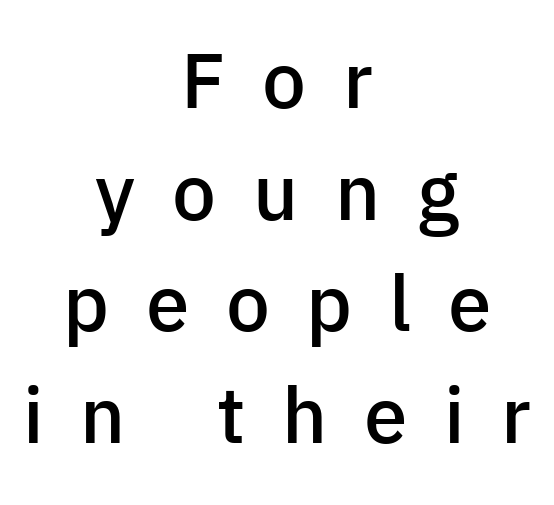
The image shows 78 px semibold sans-serif type, upright; set centered, normal line spacing (1.43x), unusually wide letter spacing (+0.47 em), not underlined; low stroke contrast and a medium x-height.
